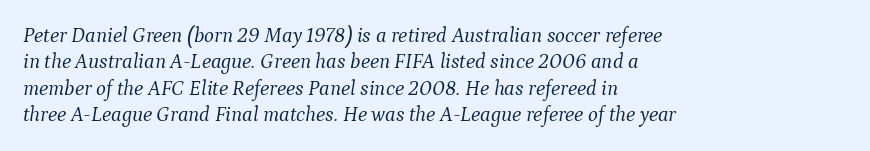
The image shows 21 px text type, italic (leaning right); set left-aligned, normal line spacing (1.26x), normal letter spacing, not underlined.
